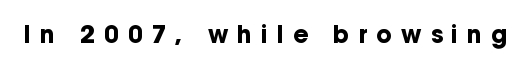
The image shows 24 px bold type, upright; set unusually wide letter spacing (+0.37 em), not underlined.
